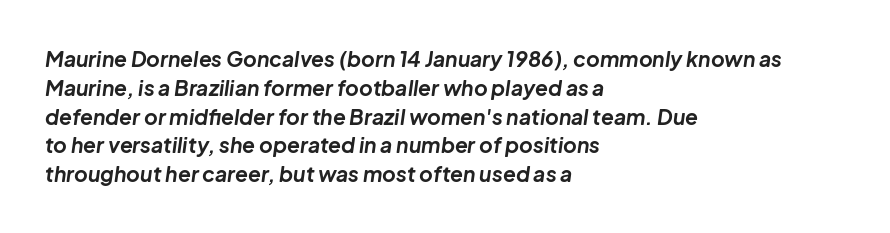
Default kerning and tracking; the words read as compact shapes. Decoration check: the copy has no underline. One-word summary of the alignment: left. Summary of vertical rhythm: regular, with standard interline spacing.
